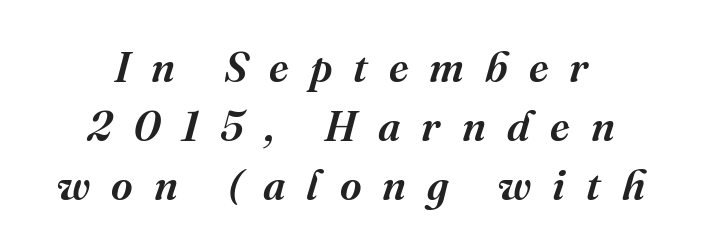
Q: Is the text bold? A: Semi-bold.
Q: Is the text italic (slanted)? A: Yes, it leans right by about 16 degrees.
Q: Is the typeface a serif or a sans-serif typeface? A: Serif.
Q: Is the text underlined? A: No.
Q: How is the paragraph aligned? A: Centered.
Q: Is the spacing between letters normal or unusually wide? A: Unusually wide.
Q: Is the spacing between lines tight, normal or loose? A: Normal.
Q: Width (condensed, normal, or wide)? A: Normal.
Q: Stroke contrast? A: Medium.
Q: x-height? A: Medium.
Q: Monospaced? A: No.
